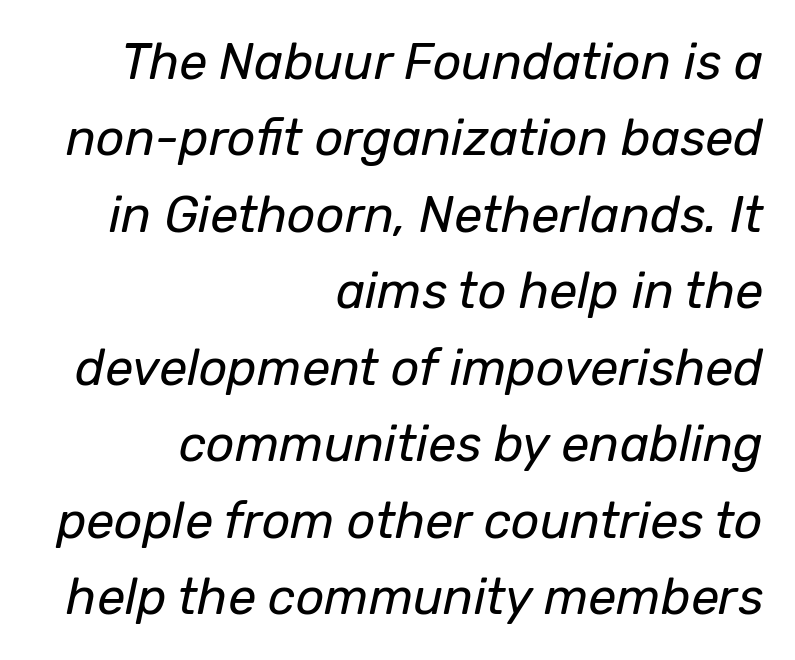
Q: Is the text bold? A: No.
Q: Is the text italic (slanted)? A: Yes, it leans right by about 12 degrees.
Q: Is the text underlined? A: No.
Q: How is the paragraph aligned? A: Right-aligned.
Q: Is the spacing between letters normal or unusually wide? A: Normal.
Q: Is the spacing between lines tight, normal or loose? A: Normal.
Q: Width (condensed, normal, or wide)? A: Normal.
Q: Stroke contrast? A: Low.
Q: x-height? A: Medium.
Q: Monospaced? A: No.
